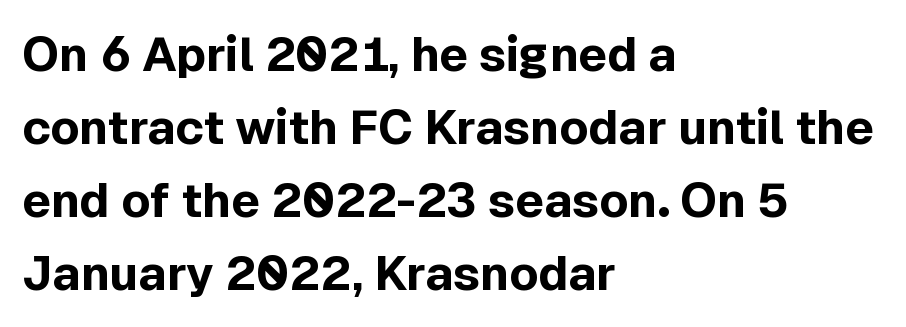
Q: Is the text bold? A: Yes.
Q: Is the text italic (slanted)? A: No, it is upright.
Q: Is the typeface a serif or a sans-serif typeface? A: Sans-serif.
Q: Is the text underlined? A: No.
Q: How is the paragraph aligned? A: Left-aligned.
Q: Is the spacing between letters normal or unusually wide? A: Normal.
Q: Is the spacing between lines tight, normal or loose? A: Normal.
Q: Width (condensed, normal, or wide)? A: Normal.
Q: x-height? A: Medium.
Q: Monospaced? A: No.
